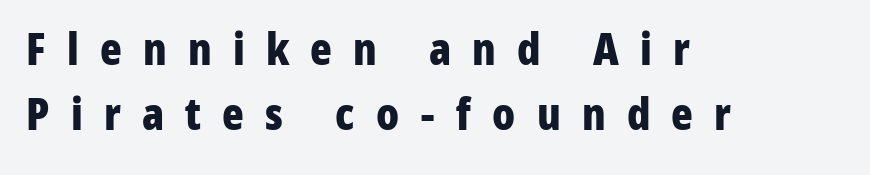
Q: Is the text bold? A: Yes.
Q: Is the text italic (slanted)? A: No, it is upright.
Q: Is the typeface a serif or a sans-serif typeface? A: Sans-serif.
Q: Is the text underlined? A: No.
Q: How is the paragraph aligned? A: Left-aligned.
Q: Is the spacing between letters normal or unusually wide? A: Unusually wide.
Q: Is the spacing between lines tight, normal or loose? A: Normal.
Q: Width (condensed, normal, or wide)? A: Condensed.
Q: Stroke contrast? A: Low.
Q: x-height? A: Medium.
Q: Monospaced? A: No.
